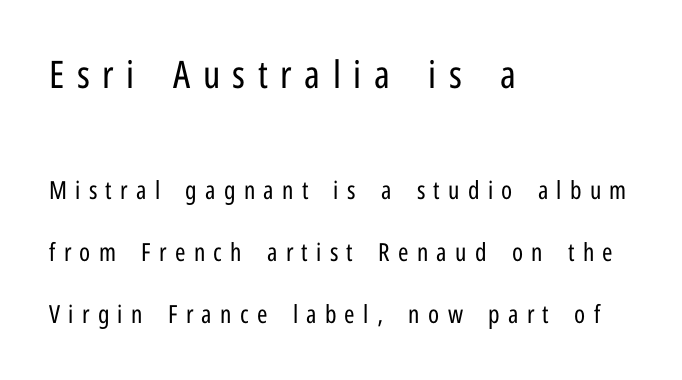
{"serif": "no", "italic": "no", "bold": "no", "weight": "regular", "width": "condensed", "stroke_contrast": "low", "x_height": "medium", "monospaced": "no", "underline": "no", "align": "left", "line_spacing": "loose", "line_spacing_ratio": 2.47, "letter_spacing": "wide", "letter_spacing_em": 0.33, "larger_block": "first", "size_ratio": 1.52, "glyph_px": 38}
